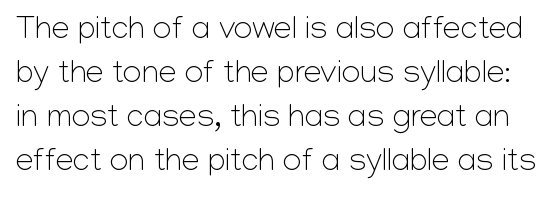
What kind of face is this? One without serifs — a sans. A typesetter would call this zero additional tracking. Check under the words: just untouched page. Proportional: the letters do not fall into vertical columns. Leading: standard.
